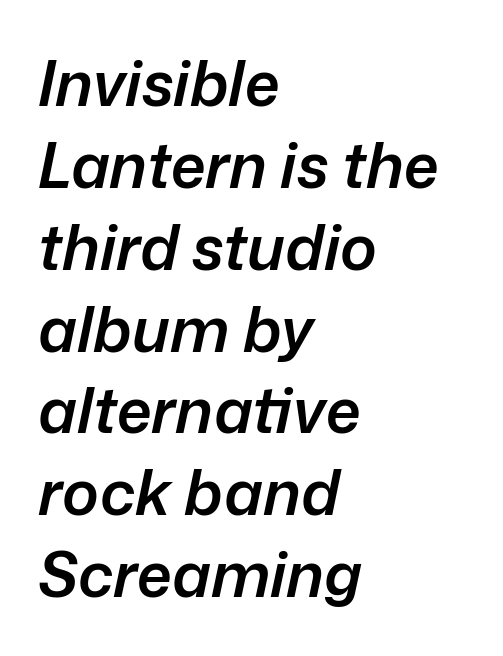
Q: Is the text bold? A: Semi-bold.
Q: Is the text italic (slanted)? A: Yes, it leans right by about 12 degrees.
Q: Is the text underlined? A: No.
Q: How is the paragraph aligned? A: Left-aligned.
Q: Is the spacing between letters normal or unusually wide? A: Normal.
Q: Is the spacing between lines tight, normal or loose? A: Normal.
Q: Width (condensed, normal, or wide)? A: Normal.
Q: Stroke contrast? A: Low.
Q: x-height? A: Medium.
Q: Monospaced? A: No.
